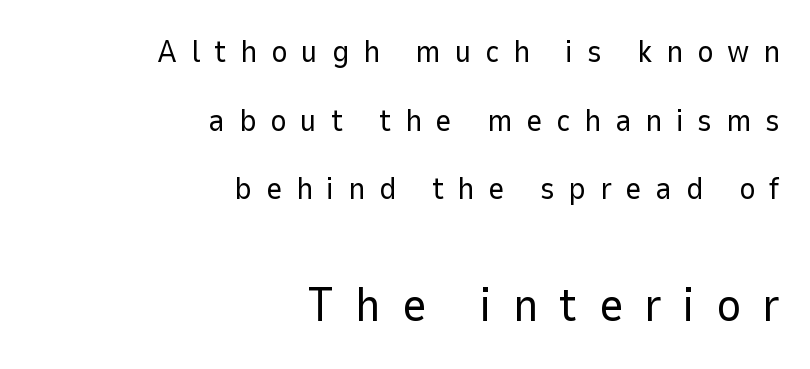
Words appear elongated and porous because spacing is wide. Do the characters align in a grid? No, the font is proportional. A quiet, ordinary-to-light weight characterises the typeface. Baseline-to-baseline distance is far greater than the letter height.
